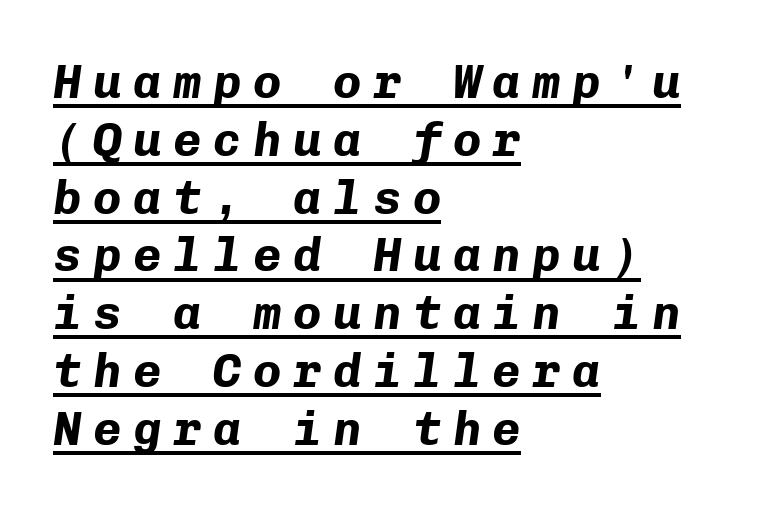
These lines are rendered in a fixed-pitch font. Compared with typical body copy, the letter spacing here is much looser. The passage shown leans; its letterforms are oblique. These characters rest on top of a visible drawn line. One-word summary of the alignment: left. What weight is shown? A full bold with thick strokes.
